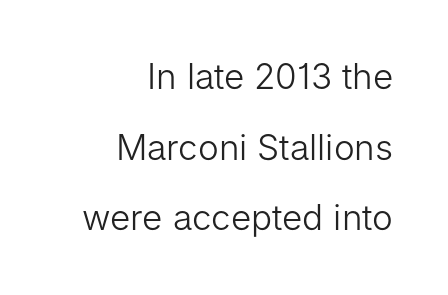
The strip under each line holds only bare page. A light-to-regular cut is what we see here. The text was rendered using a sans face with plain stroke endings. No italicization has been applied; the sample stays upright.
